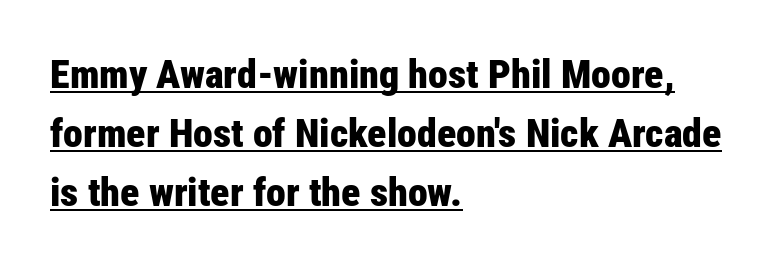
The image shows 40 px bold, condensed sans-serif type, upright; set left-aligned, normal line spacing (1.48x), normal letter spacing, underlined; low stroke contrast and a medium x-height.
